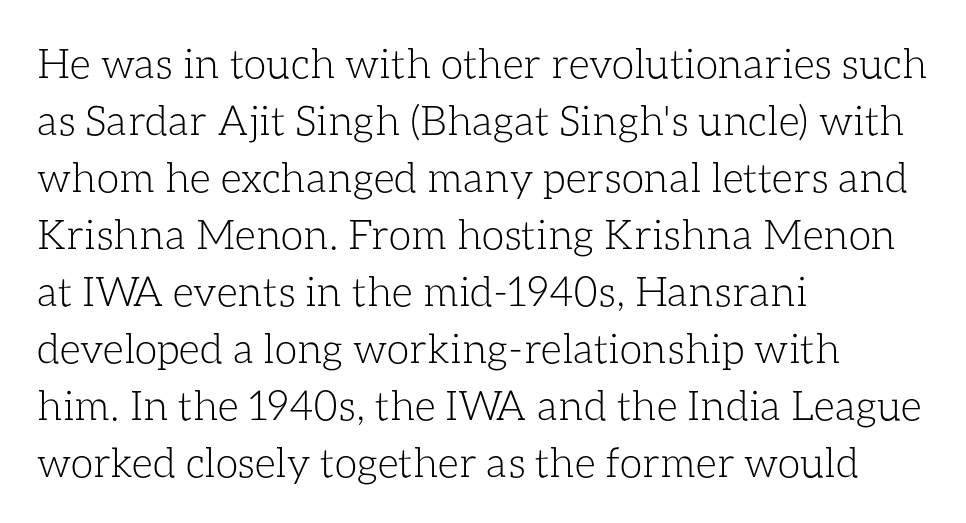
{"italic": "no", "bold": "no", "weight": "light", "width": "normal", "stroke_contrast": "low", "x_height": "medium", "monospaced": "no", "underline": "no", "align": "left", "line_spacing": "normal", "line_spacing_ratio": 1.39, "letter_spacing": "normal", "letter_spacing_em": 0.0, "glyph_px": 41}
